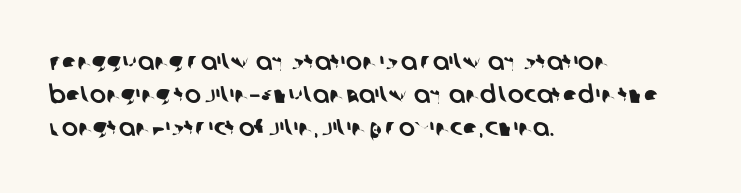
The image shows 24 px text type; set left-aligned, normal line spacing (1.37x), normal letter spacing, not underlined.
